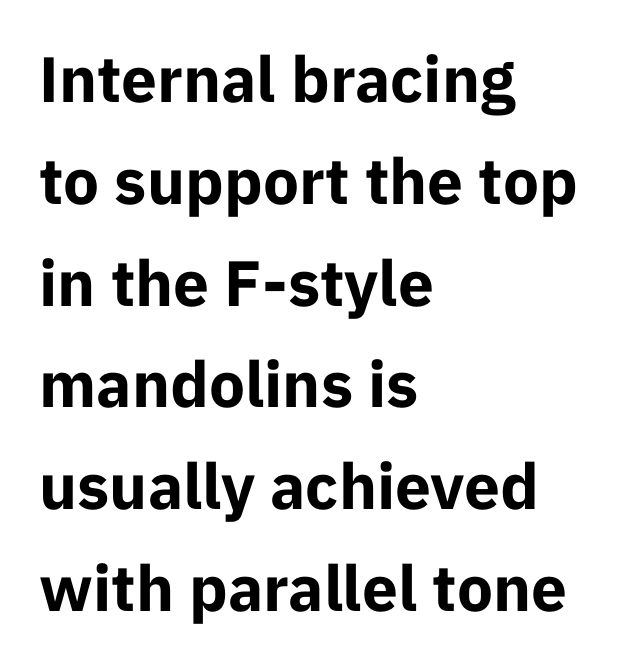
{"serif": "no", "italic": "no", "bold": "yes", "weight": "bold", "width": "normal", "stroke_contrast": "low", "x_height": "medium", "monospaced": "no", "underline": "no", "align": "left", "line_spacing": "normal", "line_spacing_ratio": 1.59, "letter_spacing": "normal", "letter_spacing_em": 0.0, "glyph_px": 64}
